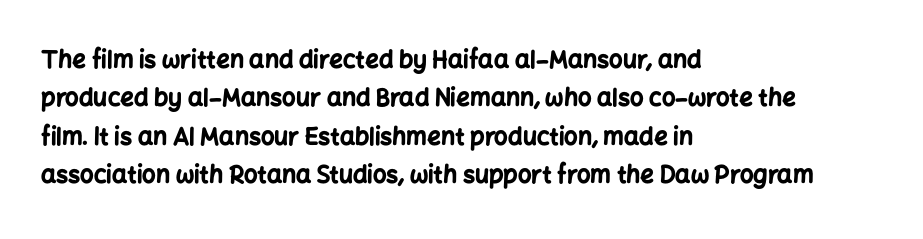
Q: Is the text bold? A: Yes.
Q: Is the text italic (slanted)? A: No, it is upright.
Q: Is the text underlined? A: No.
Q: How is the paragraph aligned? A: Left-aligned.
Q: Is the spacing between letters normal or unusually wide? A: Normal.
Q: Is the spacing between lines tight, normal or loose? A: Normal.
